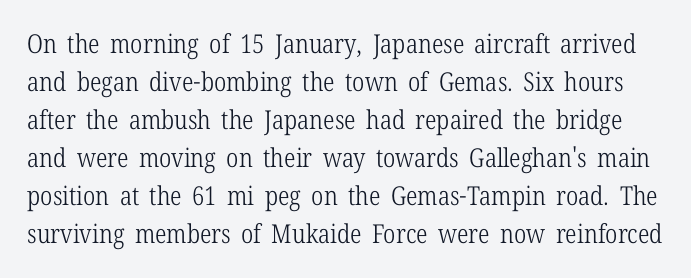
{"italic": "no", "bold": "no", "underline": "no", "line_spacing": "normal", "line_spacing_ratio": 1.46, "letter_spacing": "normal", "letter_spacing_em": 0.0, "glyph_px": 26}
